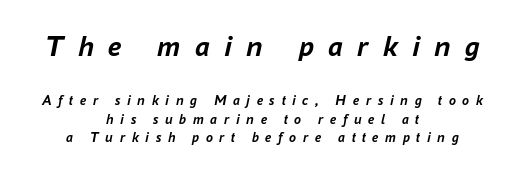
{"italic": "yes", "lean": "right", "slant_degrees": 16, "bold": "yes", "weight": "semibold", "width": "normal", "stroke_contrast": "low", "x_height": "medium", "monospaced": "no", "underline": "no", "align": "center", "line_spacing": "normal", "line_spacing_ratio": 1.31, "letter_spacing": "wide", "letter_spacing_em": 0.47, "larger_block": "first", "size_ratio": 2.14, "glyph_px": 30}
